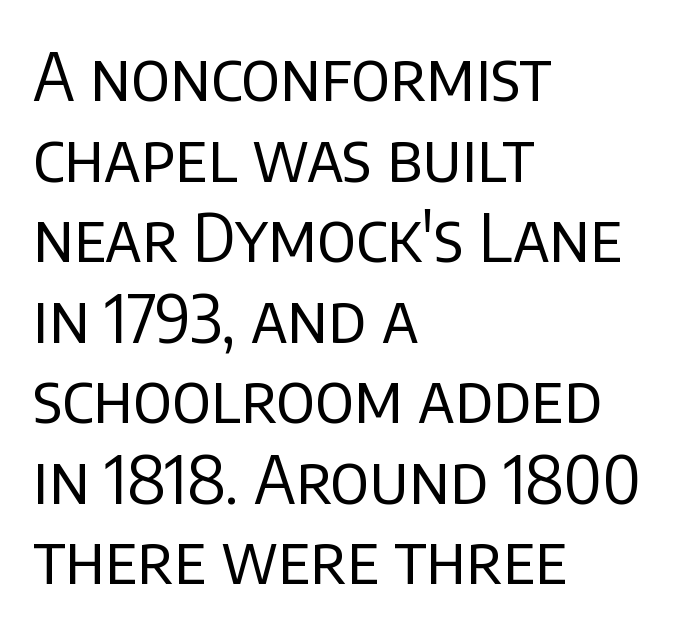
Nothing sits at the stroke ends, so this counts as sans-serif. Teacher's note: observe the even left margin — that is flush-left alignment. The letters advance in unequal steps, a hallmark of proportional type. Here the glyphs are tracked normally, forming tight word shapes. Posture: straight, roman, zero tilt.
